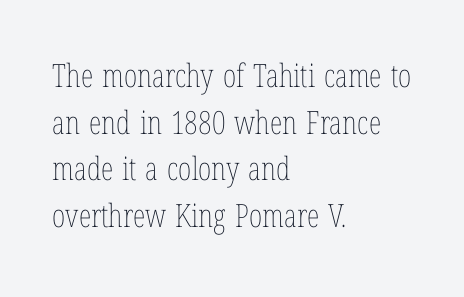
The image shows 32 px thin, condensed type, upright; set left-aligned, normal line spacing (1.46x), normal letter spacing, not underlined; low stroke contrast and a medium x-height.
